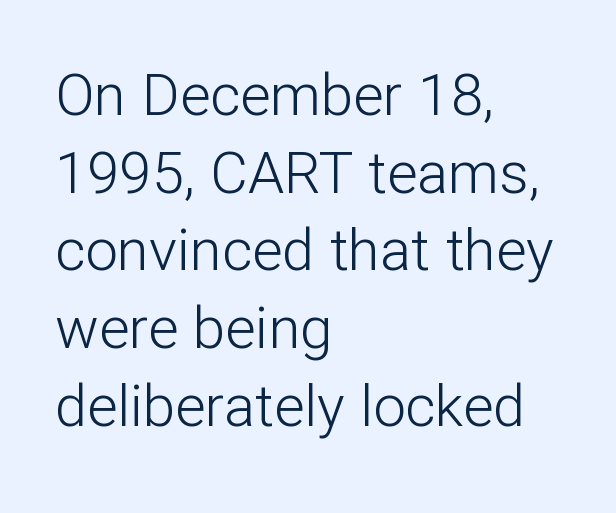
Q: Is the text bold? A: No.
Q: Is the text italic (slanted)? A: No, it is upright.
Q: Is the typeface a serif or a sans-serif typeface? A: Sans-serif.
Q: Is the text underlined? A: No.
Q: How is the paragraph aligned? A: Left-aligned.
Q: Is the spacing between letters normal or unusually wide? A: Normal.
Q: Is the spacing between lines tight, normal or loose? A: Normal.
Q: Width (condensed, normal, or wide)? A: Normal.
Q: Stroke contrast? A: Low.
Q: x-height? A: Medium.
Q: Monospaced? A: No.
